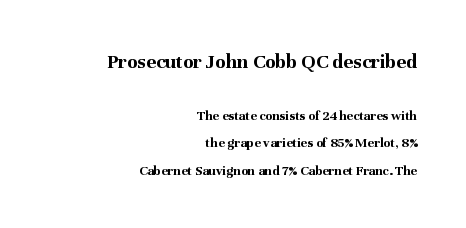
The image shows 21 px bold type, upright; set right-aligned, loose line spacing (1.96x), normal letter spacing, not underlined; the first (top) block is 1.5x larger.
